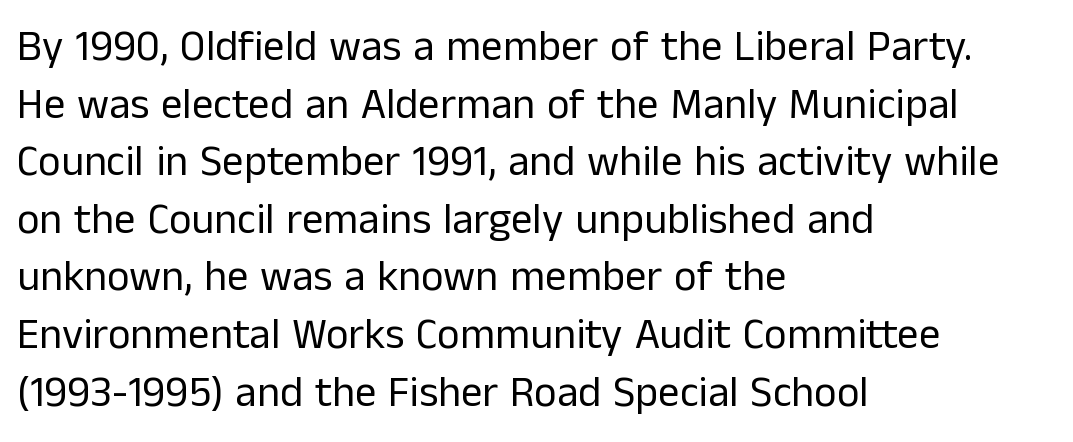
The image shows 43 px regular-weight sans-serif type, upright; set left-aligned, normal line spacing (1.34x), normal letter spacing, not underlined; low stroke contrast and a medium x-height.
